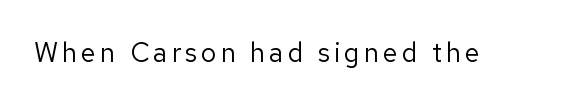
The image shows 27 px text type, upright; set not underlined.
